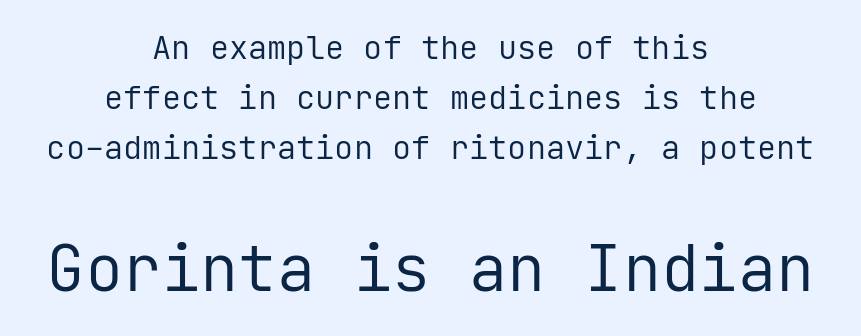
Visually the block forms a symmetrical silhouette, jagged on both flanks. The text was rendered using a sans face with plain stroke endings. Every character here occupies the same horizontal width, giving the sample a typewriter-like rhythm. Letter spacing: default. The strokes carry an ordinary text weight at most.
